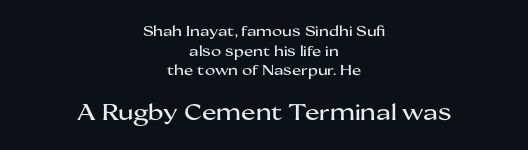
{"italic": "no", "underline": "no", "align": "center", "line_spacing": "normal", "line_spacing_ratio": 1.4, "letter_spacing": "normal", "letter_spacing_em": 0.0, "larger_block": "second", "size_ratio": 1.57, "glyph_px": 22}
